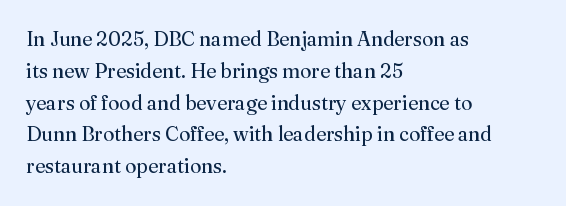
The image shows 20 px text type, upright; set left-aligned, normal line spacing (1.59x), normal letter spacing, not underlined.
